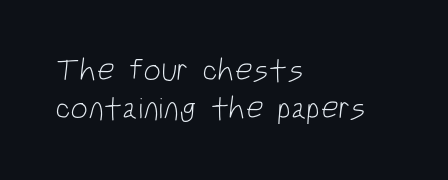
Q: Is the text bold? A: No.
Q: Is the typeface a serif or a sans-serif typeface? A: Sans-serif.
Q: Is the text underlined? A: No.
Q: How is the paragraph aligned? A: Left-aligned.
Q: Is the spacing between letters normal or unusually wide? A: Normal.
Q: Width (condensed, normal, or wide)? A: Condensed.
Q: Stroke contrast? A: Low.
Q: x-height? A: Large.
Q: Monospaced? A: No.
